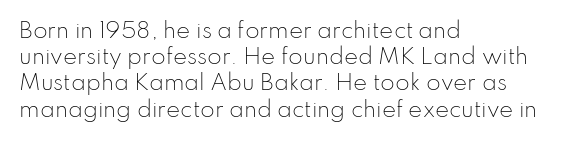
The image shows 21 px text type, upright; set left-aligned, normal line spacing (1.25x), normal letter spacing, not underlined.
